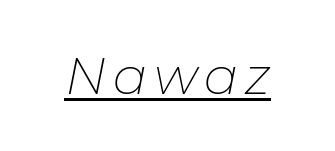
The whole block is typeset with a tilt. Note the varied advance widths — an 'i' is clearly narrower than an 'm'. Think standard paragraph weight, or any step lighter than that. A baseline rule has been typeset under these characters.
